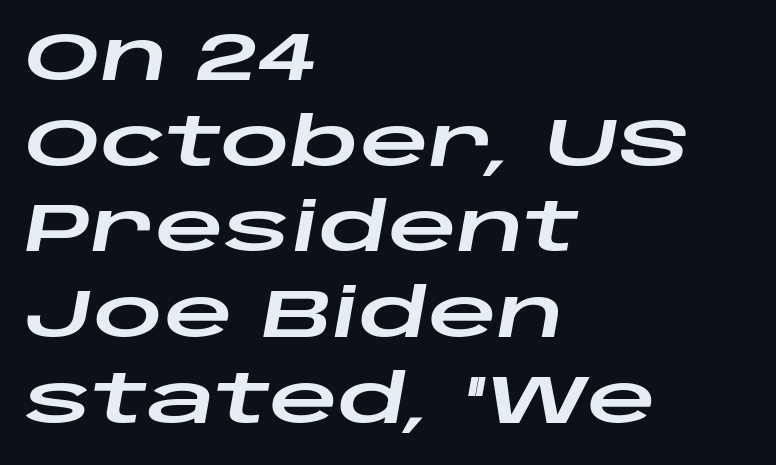
The image shows 68 px wide type, italic (leaning right); set left-aligned, normal line spacing (1.26x), normal letter spacing, not underlined; low stroke contrast and a large x-height.
